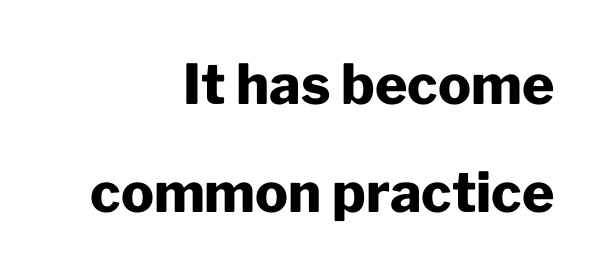
{"serif": "no", "italic": "no", "bold": "yes", "weight": "heavy", "width": "normal", "stroke_contrast": "low", "x_height": "medium", "monospaced": "no", "underline": "no", "align": "right", "line_spacing": "loose", "line_spacing_ratio": 1.96, "letter_spacing": "normal", "letter_spacing_em": 0.0, "glyph_px": 55}
